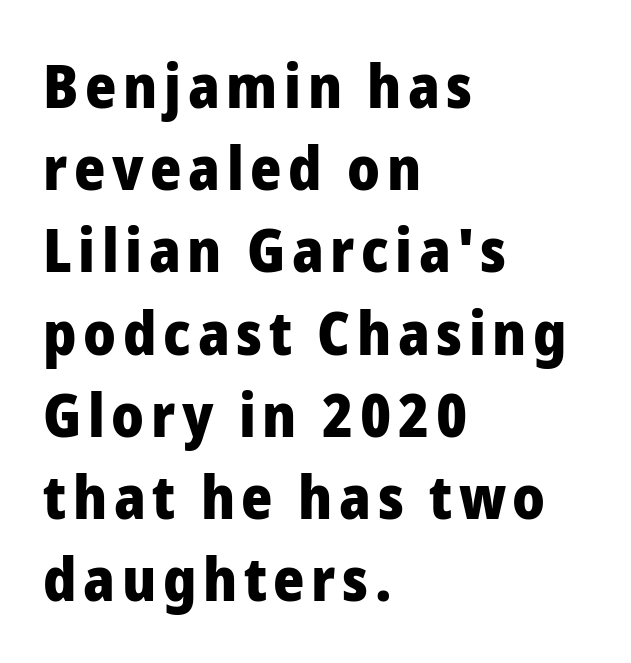
{"serif": "no", "italic": "no", "bold": "yes", "weight": "heavy", "width": "normal", "stroke_contrast": "low", "x_height": "medium", "monospaced": "no", "underline": "no", "align": "left", "line_spacing": "normal", "line_spacing_ratio": 1.37, "glyph_px": 60}
